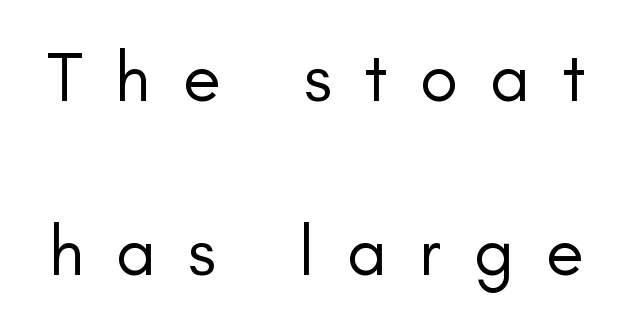
{"serif": "no", "italic": "no", "bold": "no", "weight": "regular", "width": "normal", "stroke_contrast": "low", "x_height": "small", "monospaced": "no", "underline": "no", "line_spacing": "loose", "line_spacing_ratio": 2.48, "letter_spacing": "wide", "letter_spacing_em": 0.46, "glyph_px": 70}
